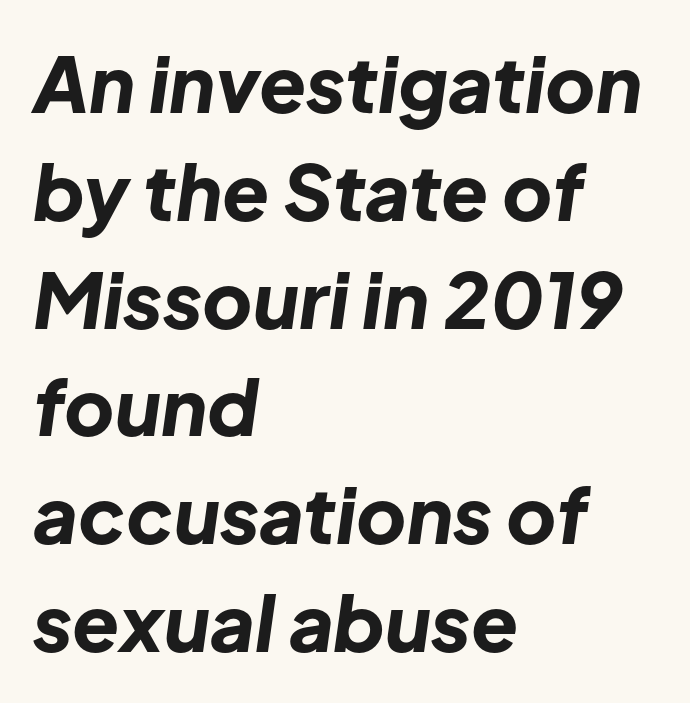
The image shows 77 px bold type, italic (leaning right); set left-aligned, normal line spacing (1.4x), normal letter spacing, not underlined; low stroke contrast and a medium x-height.
